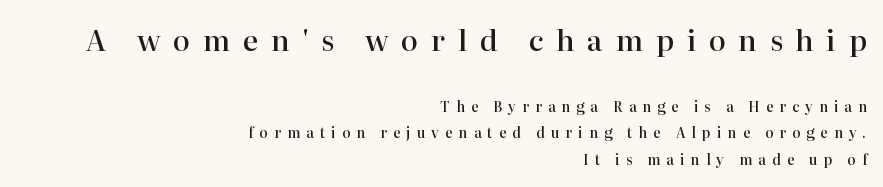
The image shows 29 px semibold serif type, upright; set right-aligned, loose line spacing (1.91x), unusually wide letter spacing (+0.43 em), not underlined; the first (top) block is 2.07x larger; high stroke contrast and a medium x-height.
